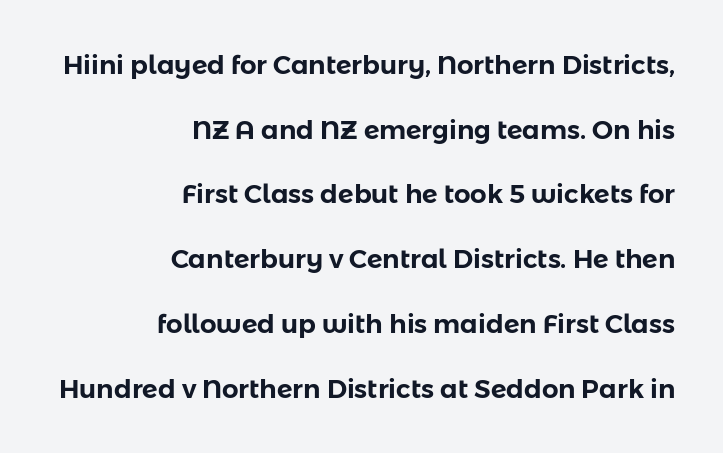
The image shows 26 px text type, upright; set right-aligned, loose line spacing (2.49x), normal letter spacing, not underlined.
